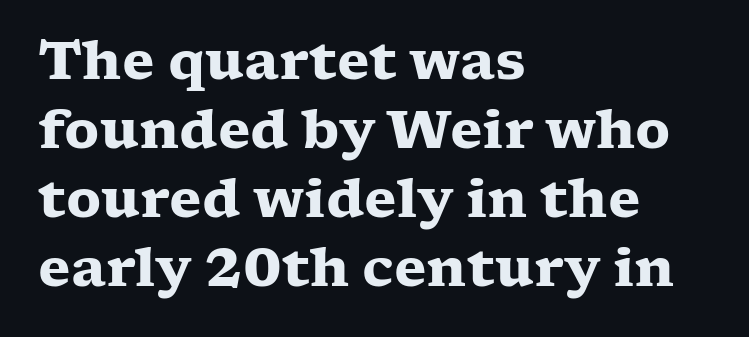
The image shows 53 px heavy, wide serif type, upright; set left-aligned, normal line spacing (1.3x), normal letter spacing, not underlined; low stroke contrast and a medium x-height.
